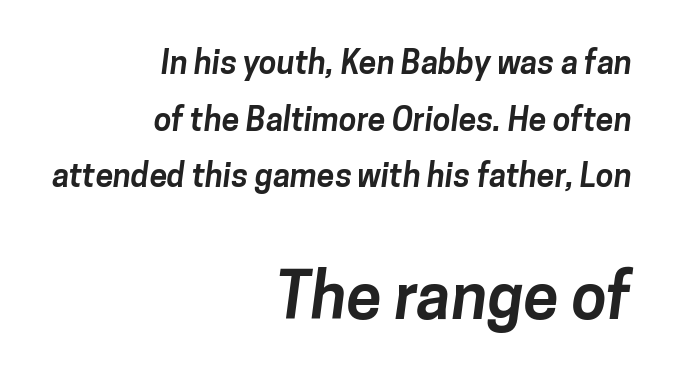
The image shows 64 px bold sans-serif type; set right-aligned, line spacing 1.77x, normal letter spacing, not underlined; the second (bottom) block is 2.0x larger; low stroke contrast and a medium x-height.
